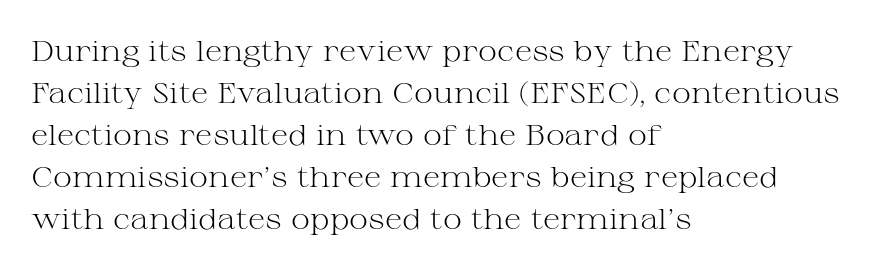
Q: Is the text bold? A: No.
Q: Is the text italic (slanted)? A: No, it is upright.
Q: Is the typeface a serif or a sans-serif typeface? A: Serif.
Q: Is the text underlined? A: No.
Q: How is the paragraph aligned? A: Left-aligned.
Q: Is the spacing between letters normal or unusually wide? A: Normal.
Q: Is the spacing between lines tight, normal or loose? A: Normal.
Q: Width (condensed, normal, or wide)? A: Wide.
Q: Stroke contrast? A: Medium.
Q: x-height? A: Medium.
Q: Monospaced? A: No.
